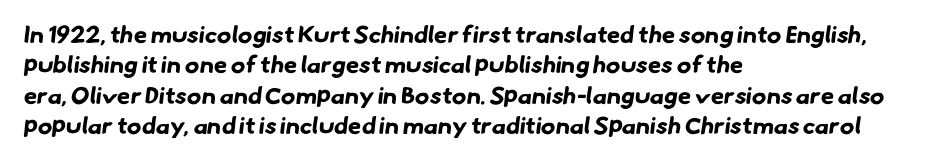
{"bold": "yes", "underline": "no", "align": "left", "line_spacing": "normal", "line_spacing_ratio": 1.27, "letter_spacing": "normal", "letter_spacing_em": 0.0, "glyph_px": 24}
